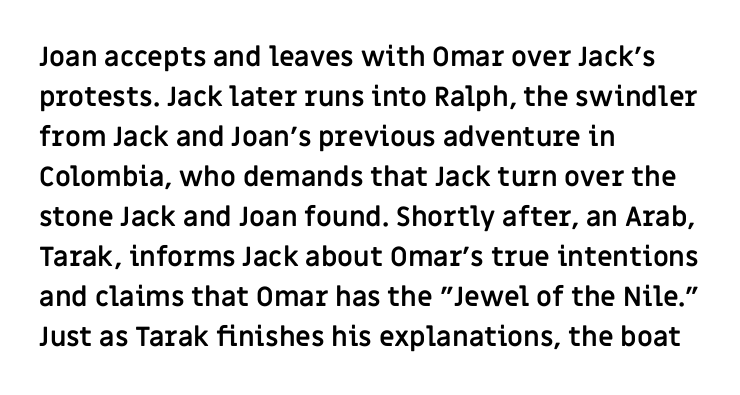
The image shows 27 px bold type, upright; set left-aligned, normal line spacing (1.48x), normal letter spacing, not underlined.
